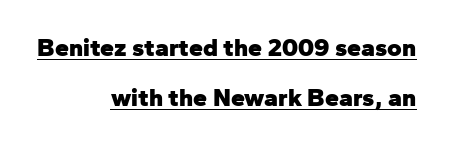
{"italic": "no", "bold": "yes", "underline": "yes", "align": "right", "line_spacing": "loose", "line_spacing_ratio": 2.01, "letter_spacing": "normal", "letter_spacing_em": 0.0, "glyph_px": 25}
